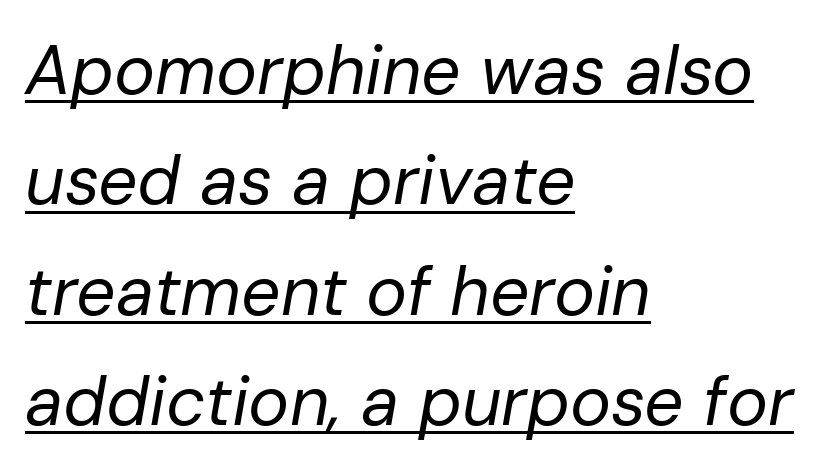
Q: Is the text bold? A: No.
Q: Is the text italic (slanted)? A: Yes, it leans right by about 10 degrees.
Q: Is the text underlined? A: Yes.
Q: How is the paragraph aligned? A: Left-aligned.
Q: Is the spacing between letters normal or unusually wide? A: Normal.
Q: Is the spacing between lines tight, normal or loose? A: Normal.
Q: Width (condensed, normal, or wide)? A: Normal.
Q: Stroke contrast? A: Low.
Q: x-height? A: Medium.
Q: Monospaced? A: No.
